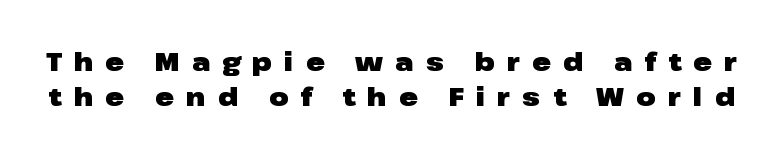
{"italic": "no", "bold": "yes", "underline": "no", "line_spacing": "normal", "line_spacing_ratio": 1.41, "letter_spacing": "wide", "letter_spacing_em": 0.49, "glyph_px": 25}
